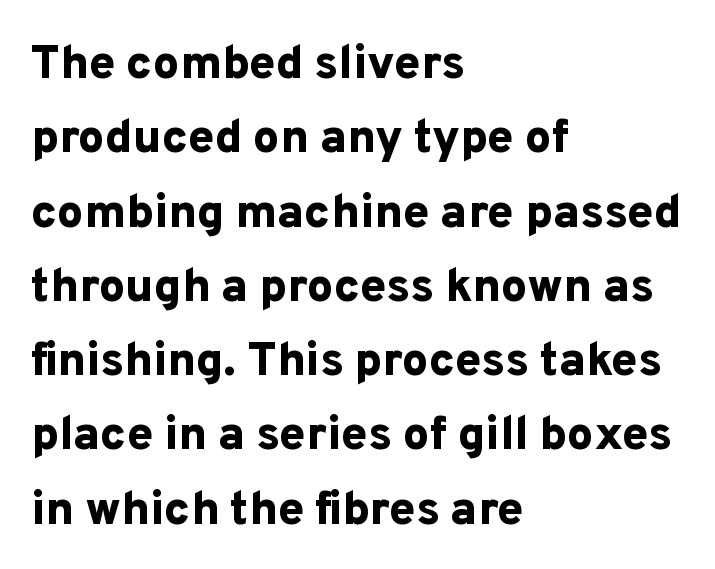
Q: Is the text bold? A: Yes.
Q: Is the text italic (slanted)? A: No, it is upright.
Q: Is the typeface a serif or a sans-serif typeface? A: Sans-serif.
Q: Is the text underlined? A: No.
Q: How is the paragraph aligned? A: Left-aligned.
Q: Is the spacing between letters normal or unusually wide? A: Normal.
Q: Is the spacing between lines tight, normal or loose? A: Normal.
Q: Width (condensed, normal, or wide)? A: Normal.
Q: Stroke contrast? A: Low.
Q: x-height? A: Medium.
Q: Monospaced? A: No.
